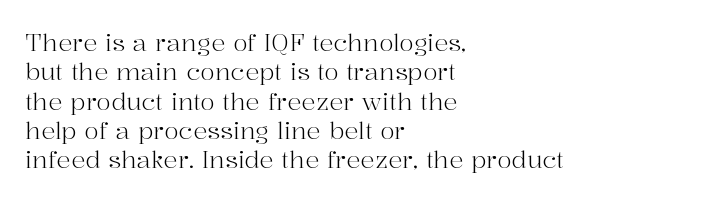
Notice how the stems are strictly vertical — no italics here. Standard letterfit; no display-style spreading of the glyphs. The space beneath each line is pristine and unruled. Counters stay open thanks to moderate or lighter strokes. A classic flush-left, rag-right setting is used for this passage.
